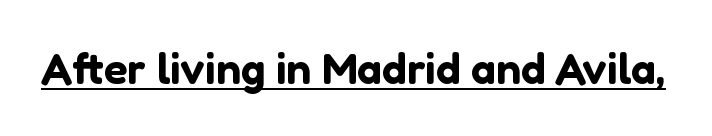
Q: Is the text italic (slanted)? A: No, it is upright.
Q: Is the typeface a serif or a sans-serif typeface? A: Sans-serif.
Q: Is the text underlined? A: Yes.
Q: Is the spacing between letters normal or unusually wide? A: Normal.
Q: Width (condensed, normal, or wide)? A: Normal.
Q: Stroke contrast? A: Low.
Q: x-height? A: Medium.
Q: Monospaced? A: No.
